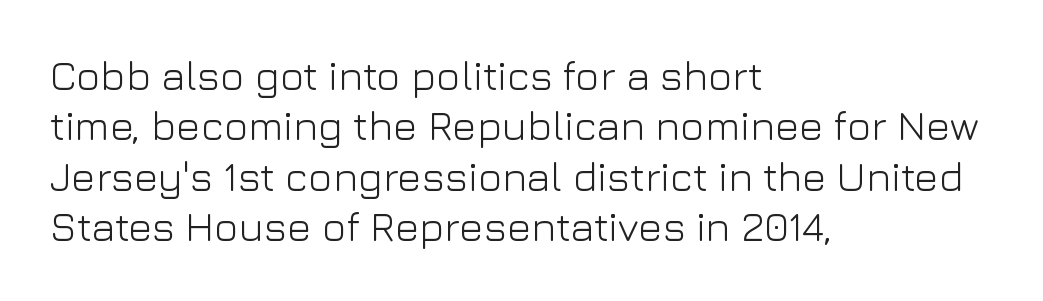
One-word summary of the alignment: left. These lines are rendered in a variable-pitch font. Spacing between characters is what you'd get straight out of the box. Summary of weight: not heavy and not bold. Ordinary non-slanted type is in use. Look at the bottom of the vertical strokes: they stop flat, with no serifs.
